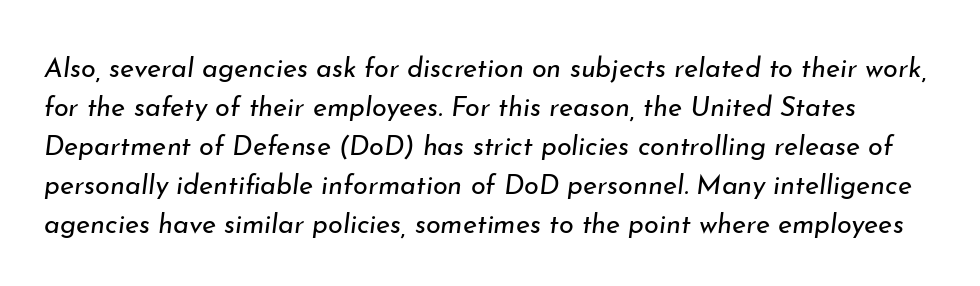
Is there much room between lines? A standard amount, neither cramped nor airy. Heaviness? Minimal to ordinary, like unemphasized prose. The gaps between neighbouring characters are ordinary and unremarkable. Emphasis-style slanted type is in use. Unmarked baselines from the first word to the last.
